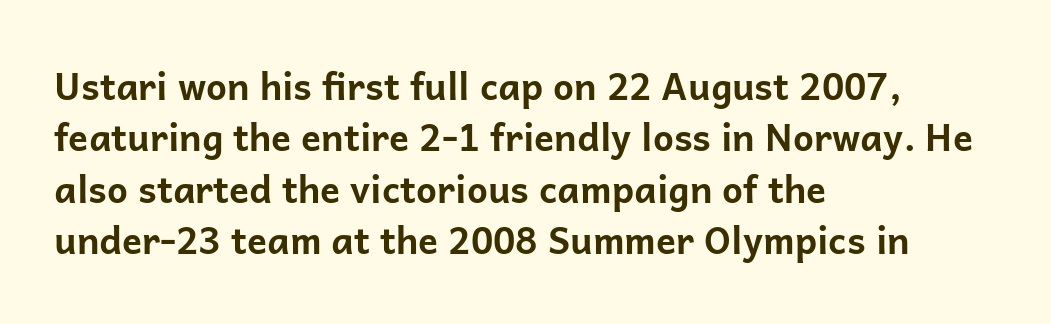
{"serif": "no", "italic": "no", "bold": "yes", "weight": "bold", "width": "normal", "stroke_contrast": "low", "x_height": "medium", "monospaced": "no", "underline": "no", "align": "left", "line_spacing": "normal", "line_spacing_ratio": 1.39, "letter_spacing": "normal", "letter_spacing_em": 0.0, "glyph_px": 37}
